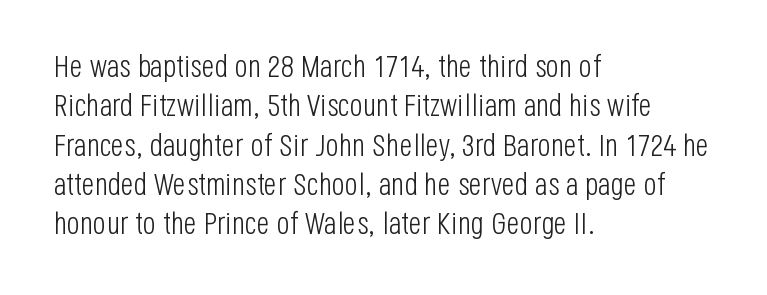
{"serif": "no", "italic": "no", "bold": "no", "weight": "light", "width": "condensed", "stroke_contrast": "low", "x_height": "large", "monospaced": "no", "underline": "no", "align": "left", "line_spacing": "normal", "line_spacing_ratio": 1.27, "letter_spacing": "normal", "letter_spacing_em": 0.0, "glyph_px": 31}
